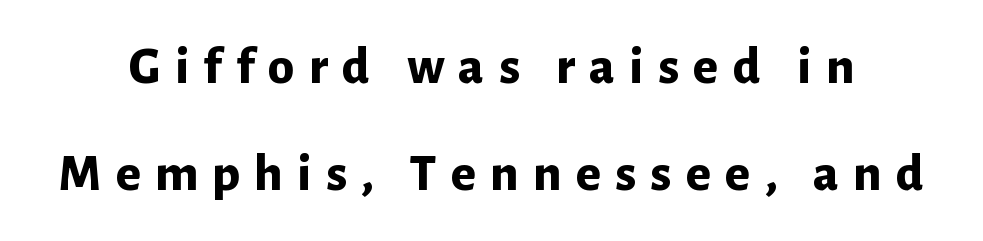
{"serif": "no", "italic": "no", "bold": "yes", "weight": "bold", "width": "normal", "stroke_contrast": "low", "x_height": "medium", "monospaced": "no", "underline": "no", "line_spacing": "loose", "line_spacing_ratio": 2.01, "letter_spacing": "wide", "letter_spacing_em": 0.27, "glyph_px": 53}
